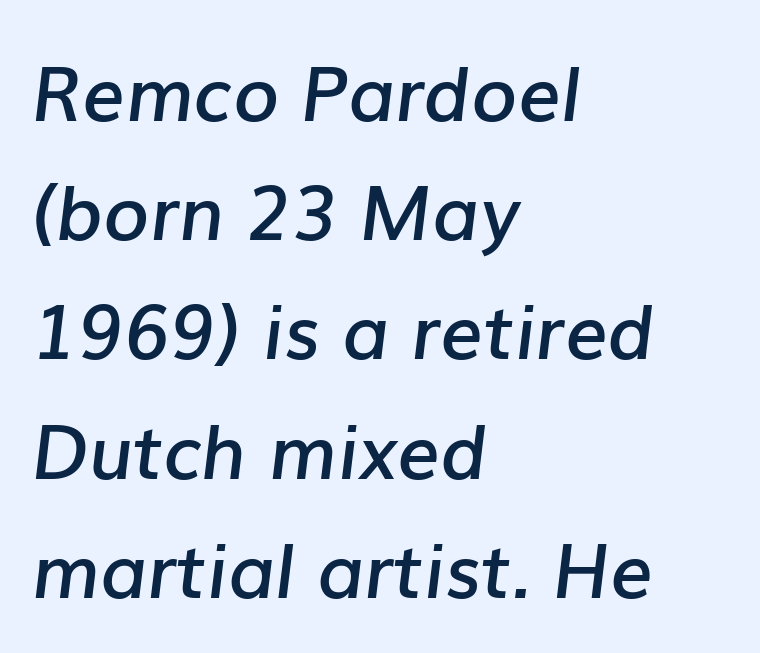
The image shows 75 px semibold type, italic (leaning right); set left-aligned, normal line spacing (1.59x), normal letter spacing, not underlined; low stroke contrast and a medium x-height.
